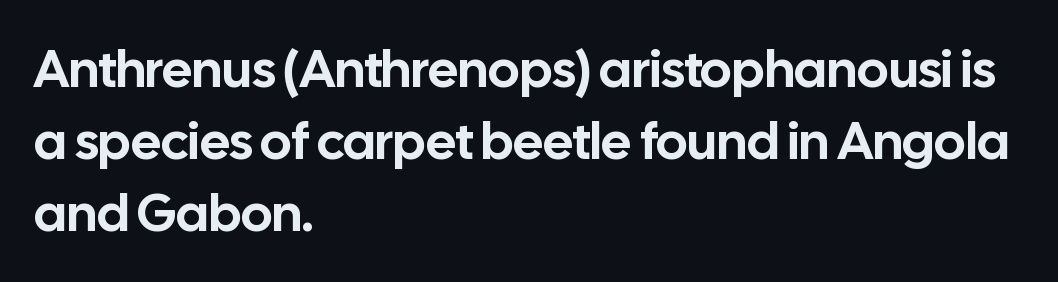
Q: Is the text italic (slanted)? A: No, it is upright.
Q: Is the typeface a serif or a sans-serif typeface? A: Sans-serif.
Q: Is the text underlined? A: No.
Q: How is the paragraph aligned? A: Left-aligned.
Q: Is the spacing between letters normal or unusually wide? A: Normal.
Q: Is the spacing between lines tight, normal or loose? A: Normal.
Q: Width (condensed, normal, or wide)? A: Normal.
Q: Stroke contrast? A: Low.
Q: x-height? A: Medium.
Q: Monospaced? A: No.
